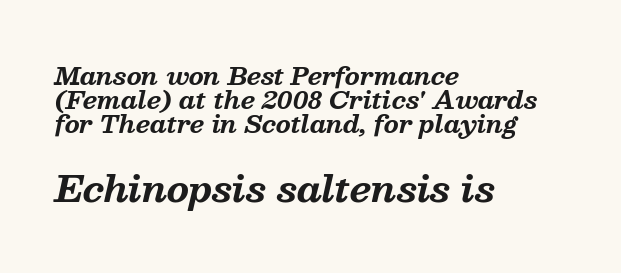
The image shows 36 px bold serif type, italic (leaning right); set left-aligned, tight line spacing (1.01x), normal letter spacing, not underlined; the second (bottom) block is 1.5x larger; medium stroke contrast and a medium x-height.
